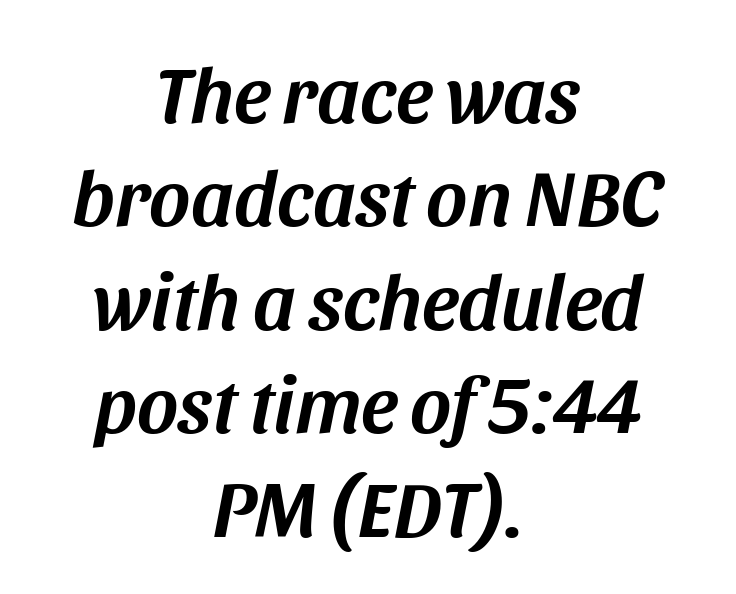
Q: Is the text italic (slanted)? A: Yes, it leans right by about 11 degrees.
Q: Is the text underlined? A: No.
Q: How is the paragraph aligned? A: Centered.
Q: Is the spacing between letters normal or unusually wide? A: Normal.
Q: Is the spacing between lines tight, normal or loose? A: Normal.
Q: Width (condensed, normal, or wide)? A: Normal.
Q: Stroke contrast? A: Medium.
Q: x-height? A: Large.
Q: Monospaced? A: No.
